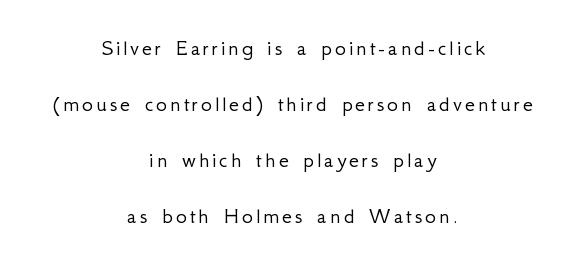
Q: Is the text bold? A: No.
Q: Is the text italic (slanted)? A: No, it is upright.
Q: Is the text underlined? A: No.
Q: How is the paragraph aligned? A: Centered.
Q: Is the spacing between lines tight, normal or loose? A: Loose.
